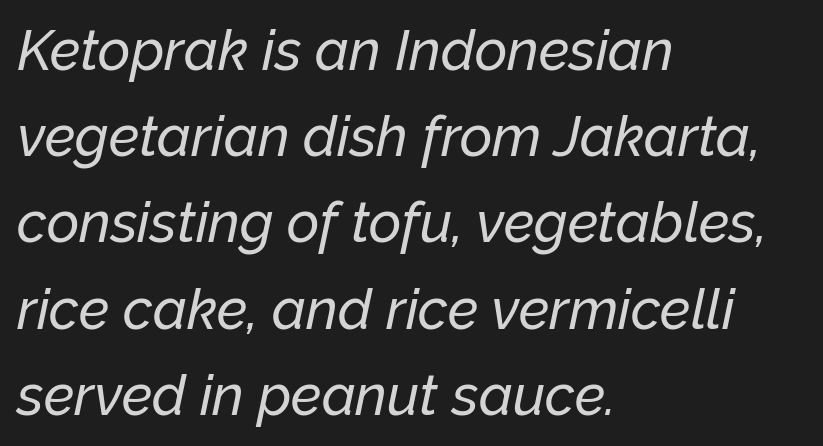
The font's italic variant was chosen for this text. Think of a printed novel: that variable character pitch is what you see here. Beneath every word, the page is bare. Regarding leading, the lines here are spaced in the standard way. Leftover space on each line is placed entirely after the last word.
